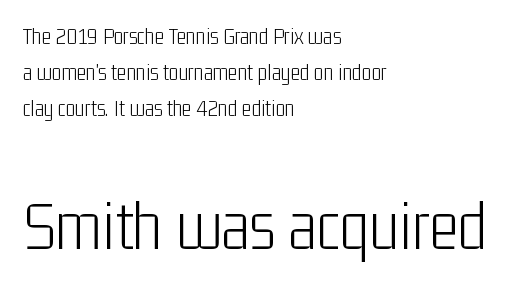
The image shows 70 px light, condensed sans-serif type, upright; set left-aligned, normal line spacing (1.57x), normal letter spacing, not underlined; the second (bottom) block is 3.04x larger; low stroke contrast and a medium x-height.
